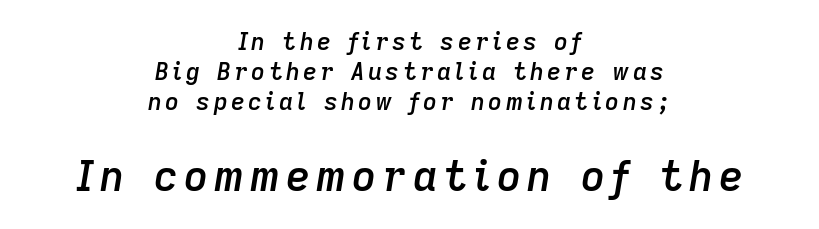
The image shows 42 px semibold type, italic (leaning right); set centered, line spacing 1.24x, not underlined; the second (bottom) block is 1.75x larger; low stroke contrast and a medium x-height.
